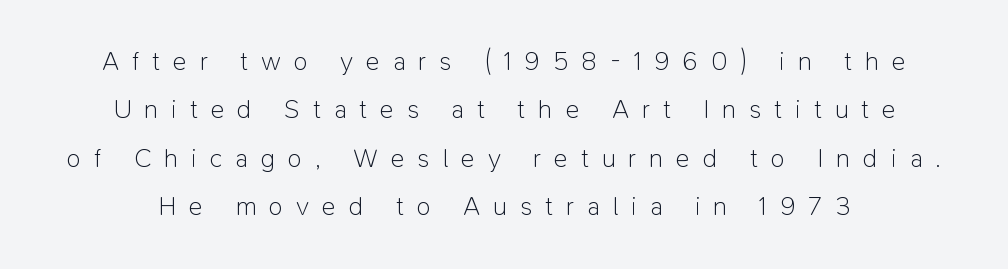
Q: Is the text bold? A: No.
Q: Is the text italic (slanted)? A: No, it is upright.
Q: Is the text underlined? A: No.
Q: Is the spacing between letters normal or unusually wide? A: Unusually wide.
